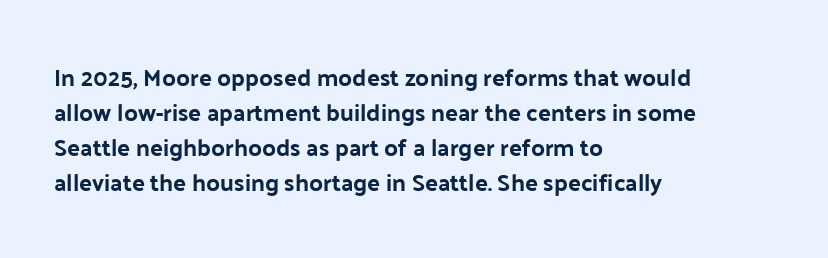
A classic flush-left, rag-right setting is used for this passage. The strokes are fattened all the way to bold. Plain, unruled lines of type. Tracking value appears to be zero — textbook default spacing.
